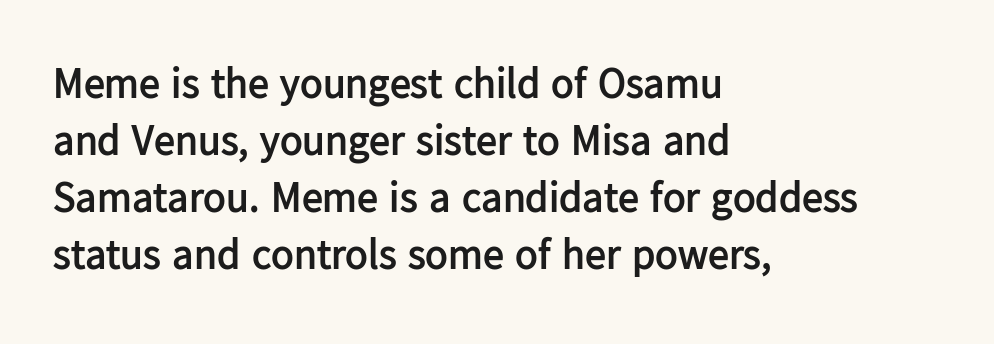
The image shows 42 px semibold sans-serif type, upright; set left-aligned, normal line spacing (1.36x), normal letter spacing, not underlined; low stroke contrast and a medium x-height.
